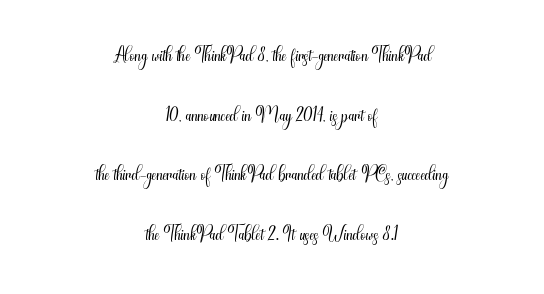
{"serif": "no", "bold": "no", "weight": "light", "width": "condensed", "stroke_contrast": "medium", "x_height": "small", "monospaced": "no", "underline": "no", "align": "center", "line_spacing": "loose", "line_spacing_ratio": 2.06, "letter_spacing": "normal", "letter_spacing_em": 0.0, "glyph_px": 29}
